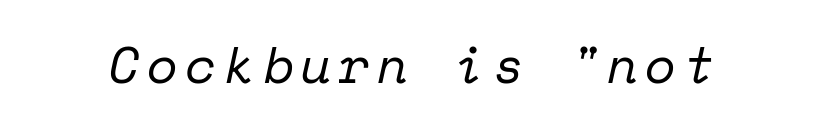
Q: Is the text bold? A: No.
Q: Is the text italic (slanted)? A: Yes, it leans right by about 12 degrees.
Q: Is the typeface a serif or a sans-serif typeface? A: Serif.
Q: Is the text underlined? A: No.
Q: Width (condensed, normal, or wide)? A: Normal.
Q: Stroke contrast? A: Low.
Q: x-height? A: Medium.
Q: Monospaced? A: Yes.
